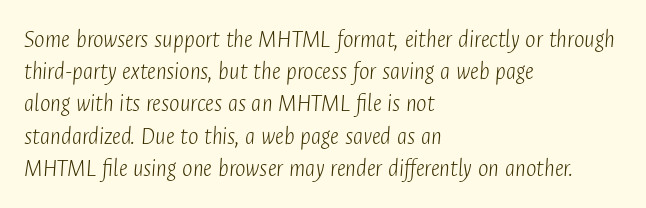
How are the letters spaced? Ordinarily, with no added tracking. Every character sits at an angle, as italics do. This block has exactly the height ordinary leading produces. The gap between lines stays unmarked. Each line starts at the same left margin while the right side varies. The weight tops out at a normal text grade.
